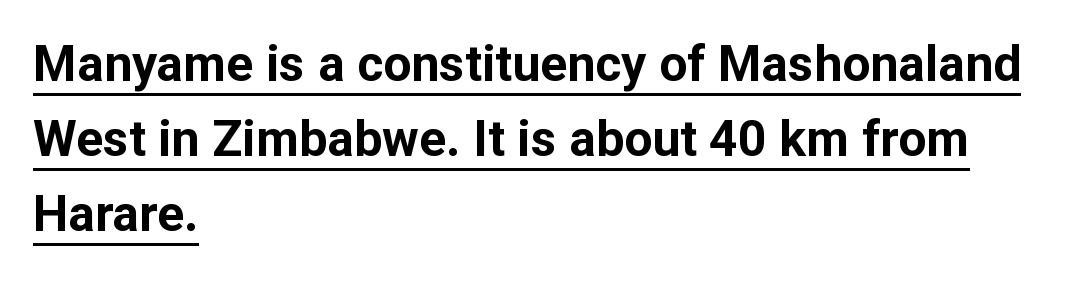
{"serif": "no", "italic": "no", "bold": "yes", "weight": "bold", "width": "normal", "stroke_contrast": "low", "x_height": "medium", "monospaced": "no", "underline": "yes", "align": "left", "line_spacing": "normal", "line_spacing_ratio": 1.5, "letter_spacing": "normal", "letter_spacing_em": 0.0, "glyph_px": 50}
